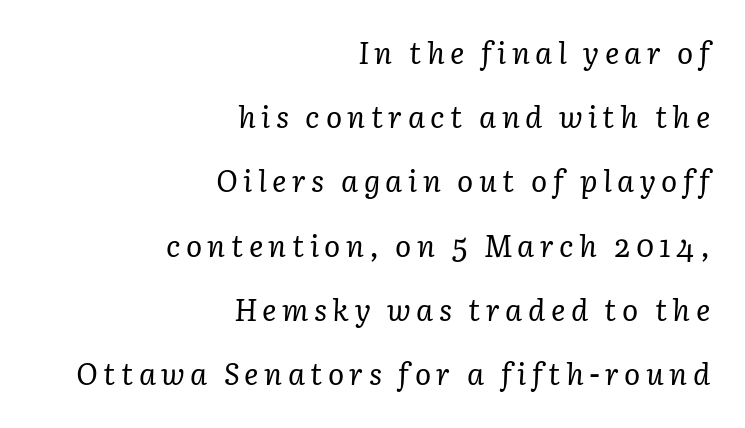
Q: Is the text bold? A: No.
Q: Is the text italic (slanted)? A: Yes, it leans right by about 3 degrees.
Q: Is the typeface a serif or a sans-serif typeface? A: Serif.
Q: Is the text underlined? A: No.
Q: How is the paragraph aligned? A: Right-aligned.
Q: Is the spacing between lines tight, normal or loose? A: Loose.
Q: Width (condensed, normal, or wide)? A: Normal.
Q: Stroke contrast? A: Low.
Q: x-height? A: Medium.
Q: Monospaced? A: No.
